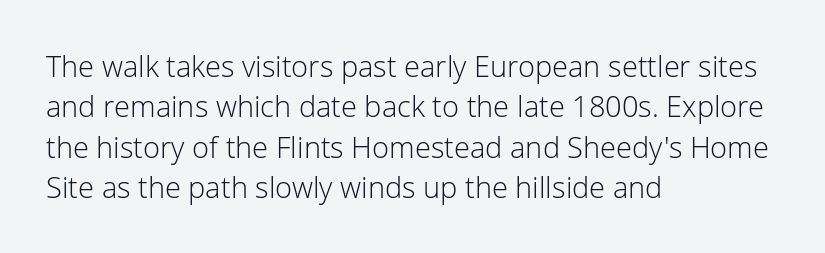
The font is comparable to plain body text, perhaps lighter. Tracking here is standard; glyphs follow each other at the usual distance. Nobody drew a line under any word here. Does the lettering tilt? It doesn't — this is upright. Notice how descenders clear the ascenders below comfortably — that's standard leading. Note the varied advance widths — an 'i' is clearly narrower than an 'm'.
